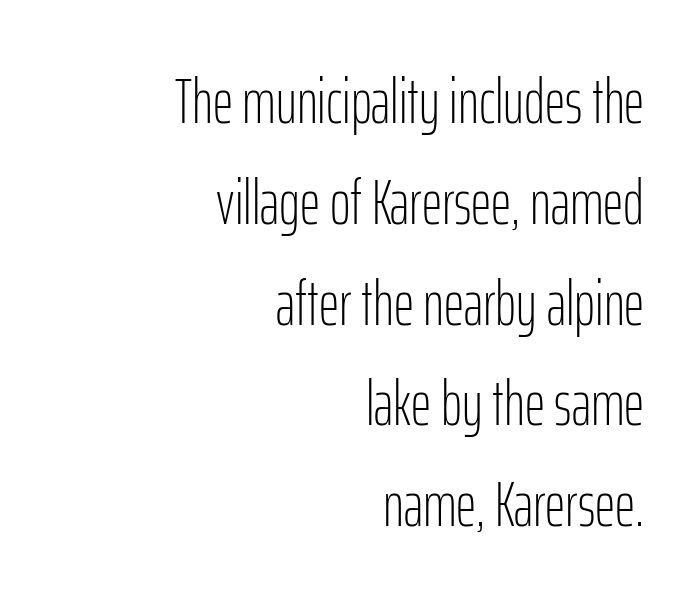
{"serif": "no", "italic": "no", "bold": "no", "weight": "light", "width": "condensed", "stroke_contrast": "low", "x_height": "medium", "monospaced": "no", "underline": "no", "align": "right", "line_spacing": "normal", "line_spacing_ratio": 1.6, "letter_spacing": "normal", "letter_spacing_em": 0.0, "glyph_px": 63}
